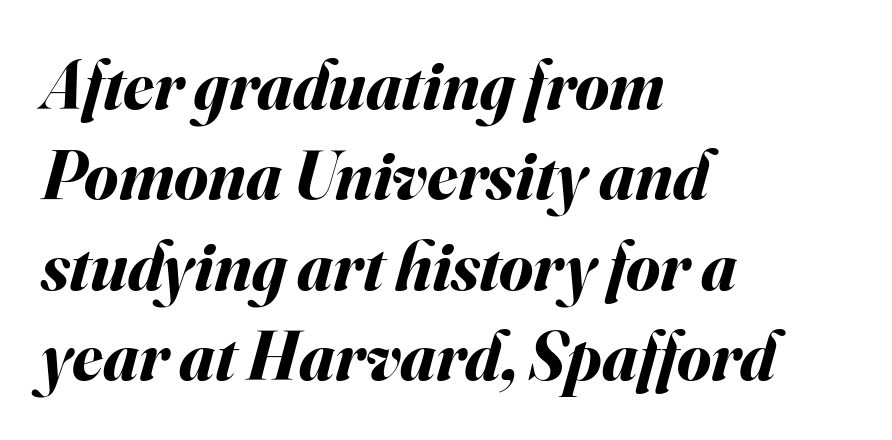
The image shows 69 px bold type, italic (leaning right); set left-aligned, normal line spacing (1.31x), normal letter spacing, not underlined; medium stroke contrast and a small x-height.
